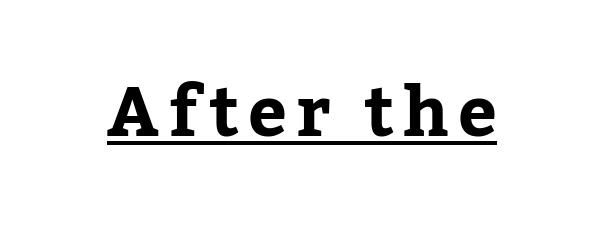
Does a line run under the words? Yes, clearly. Note the varied advance widths — an 'i' is clearly narrower than an 'm'. Stroke terminals: seriffed. It's the straight-up-and-down kind of type.
